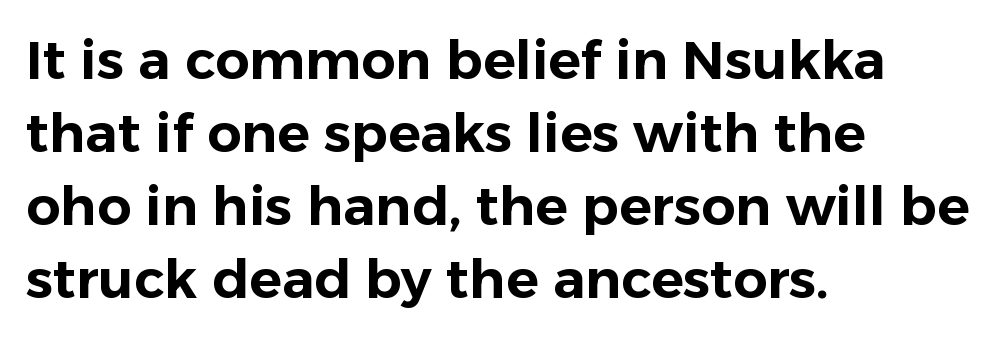
{"serif": "no", "italic": "no", "width": "normal", "stroke_contrast": "low", "x_height": "medium", "monospaced": "no", "underline": "no", "align": "left", "line_spacing": "normal", "line_spacing_ratio": 1.35, "letter_spacing": "normal", "letter_spacing_em": 0.0, "glyph_px": 54}
